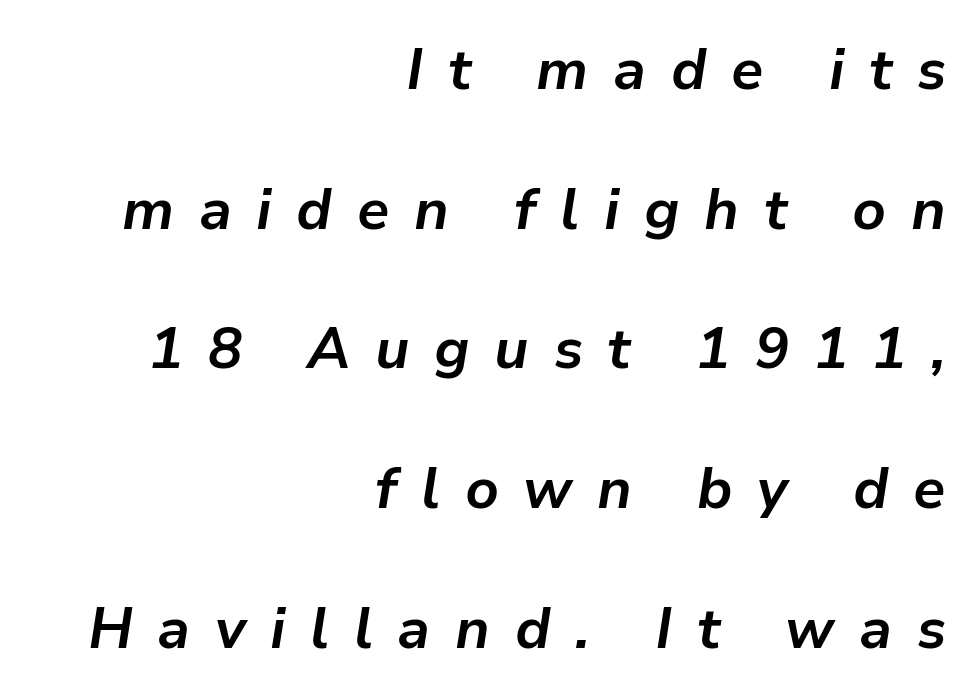
{"italic": "yes", "lean": "right", "slant_degrees": 9, "bold": "yes", "weight": "bold", "width": "normal", "stroke_contrast": "low", "x_height": "medium", "monospaced": "no", "underline": "no", "align": "right", "line_spacing": "loose", "line_spacing_ratio": 2.45, "letter_spacing": "wide", "letter_spacing_em": 0.43, "glyph_px": 57}
